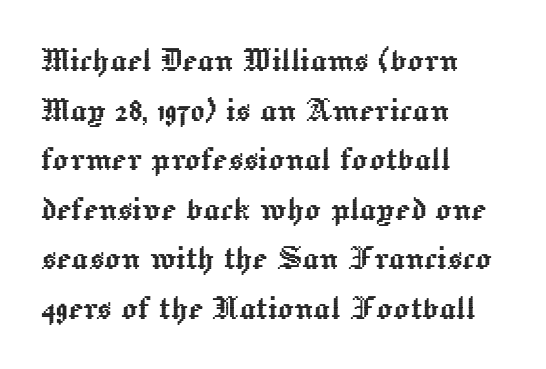
{"italic": "no", "width": "normal", "x_height": "medium", "monospaced": "no", "underline": "no", "align": "left", "line_spacing_ratio": 1.24, "letter_spacing": "normal", "letter_spacing_em": 0.0, "glyph_px": 40}
